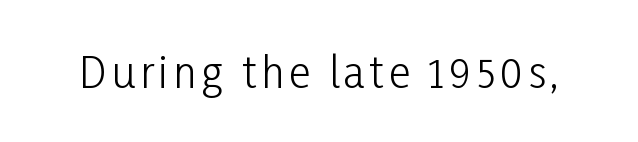
The image shows 42 px light, condensed sans-serif type, upright; set not underlined; low stroke contrast and a medium x-height.
